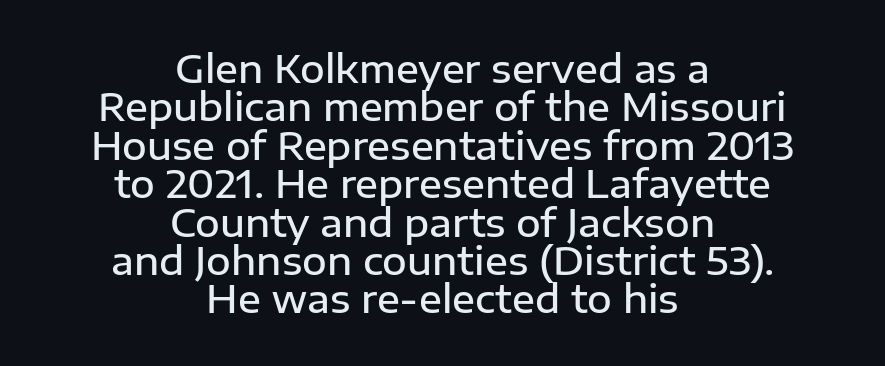
Q: Is the text bold? A: Semi-bold.
Q: Is the text italic (slanted)? A: No, it is upright.
Q: Is the typeface a serif or a sans-serif typeface? A: Sans-serif.
Q: Is the text underlined? A: No.
Q: How is the paragraph aligned? A: Centered.
Q: Is the spacing between letters normal or unusually wide? A: Normal.
Q: Is the spacing between lines tight, normal or loose? A: Tight.
Q: Width (condensed, normal, or wide)? A: Normal.
Q: Stroke contrast? A: Low.
Q: x-height? A: Medium.
Q: Monospaced? A: No.
